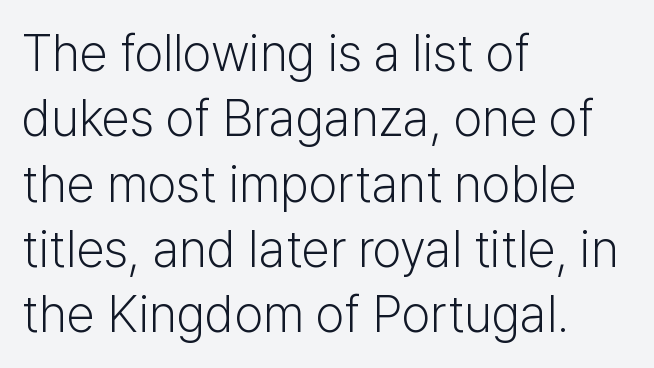
The image shows 51 px light sans-serif type, upright; set left-aligned, normal line spacing (1.28x), normal letter spacing, not underlined; low stroke contrast and a medium x-height.
